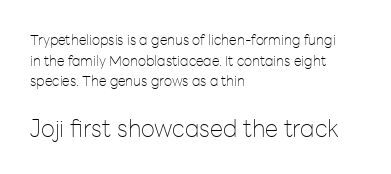
The image shows 24 px text type, upright; set left-aligned, normal line spacing (1.47x), normal letter spacing, not underlined; the second (bottom) block is 1.71x larger.
